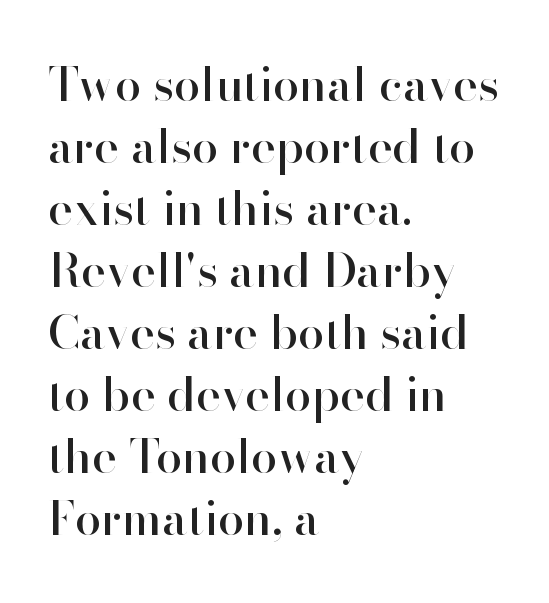
Q: Is the text italic (slanted)? A: No, it is upright.
Q: Is the typeface a serif or a sans-serif typeface? A: Sans-serif.
Q: Is the text underlined? A: No.
Q: How is the paragraph aligned? A: Left-aligned.
Q: Is the spacing between letters normal or unusually wide? A: Normal.
Q: Is the spacing between lines tight, normal or loose? A: Normal.
Q: Width (condensed, normal, or wide)? A: Normal.
Q: Stroke contrast? A: High.
Q: x-height? A: Small.
Q: Monospaced? A: No.
